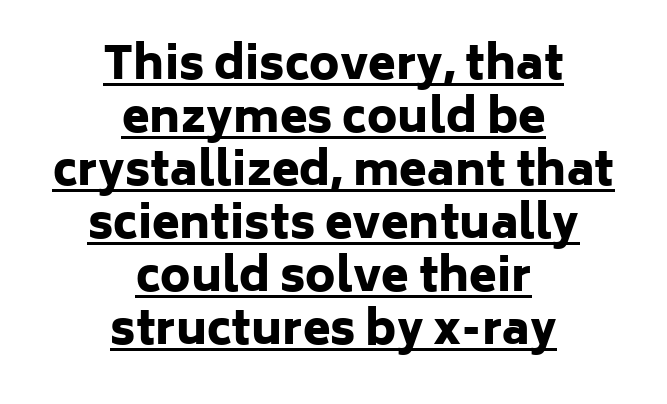
{"serif": "no", "italic": "no", "bold": "yes", "weight": "heavy", "width": "normal", "stroke_contrast": "low", "x_height": "medium", "monospaced": "no", "underline": "yes", "align": "center", "line_spacing_ratio": 1.18, "letter_spacing": "normal", "letter_spacing_em": 0.0, "glyph_px": 45}
